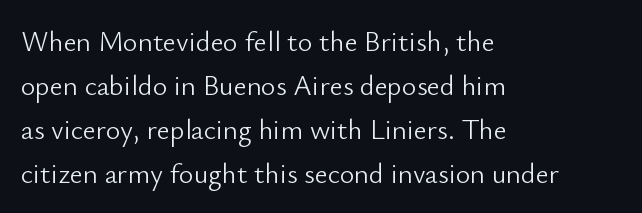
{"serif": "no", "italic": "no", "bold": "no", "weight": "light", "width": "normal", "stroke_contrast": "low", "x_height": "small", "monospaced": "no", "underline": "no", "align": "left", "line_spacing": "normal", "line_spacing_ratio": 1.57, "letter_spacing": "normal", "letter_spacing_em": 0.0, "glyph_px": 28}
